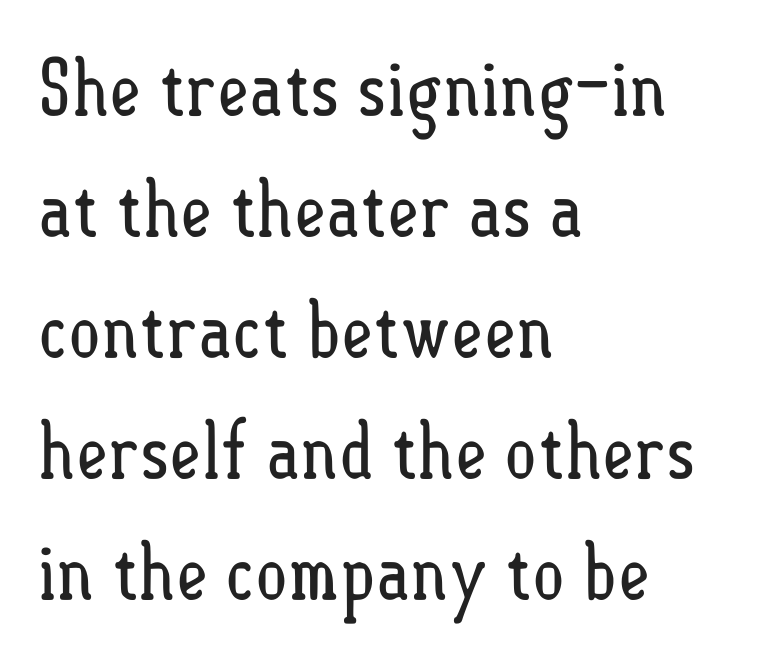
{"italic": "no", "bold": "no", "weight": "regular", "width": "condensed", "stroke_contrast": "low", "x_height": "small", "monospaced": "no", "underline": "no", "align": "left", "line_spacing": "normal", "line_spacing_ratio": 1.55, "letter_spacing": "normal", "letter_spacing_em": 0.0, "glyph_px": 78}
